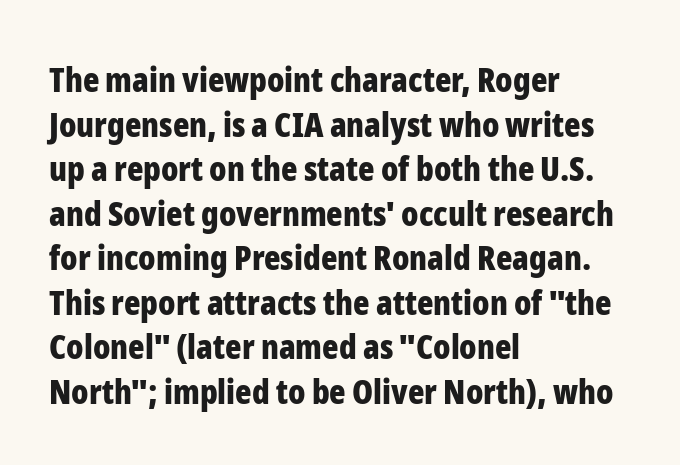
{"serif": "no", "italic": "no", "bold": "yes", "weight": "bold", "width": "condensed", "stroke_contrast": "low", "x_height": "medium", "monospaced": "no", "underline": "no", "align": "left", "line_spacing": "normal", "line_spacing_ratio": 1.31, "letter_spacing": "normal", "letter_spacing_em": 0.0, "glyph_px": 34}
